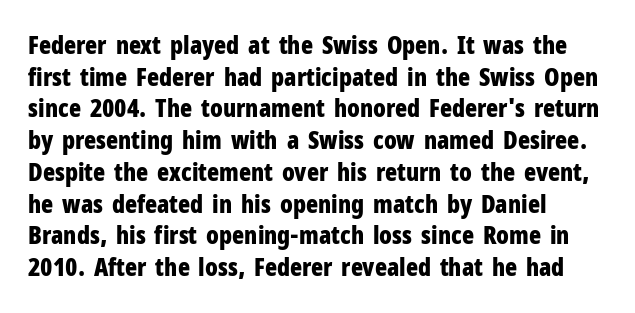
Q: Is the text bold? A: Yes.
Q: Is the text italic (slanted)? A: No, it is upright.
Q: Is the text underlined? A: No.
Q: How is the paragraph aligned? A: Left-aligned.
Q: Is the spacing between letters normal or unusually wide? A: Normal.
Q: Is the spacing between lines tight, normal or loose? A: Normal.
